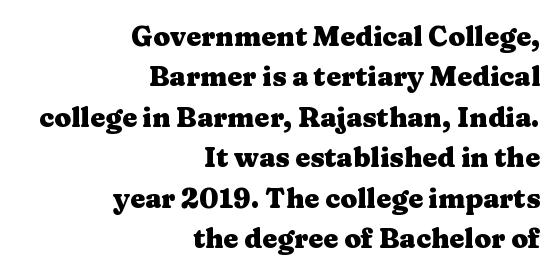
The image shows 27 px bold type, upright; set right-aligned, normal line spacing (1.5x), normal letter spacing, not underlined.
